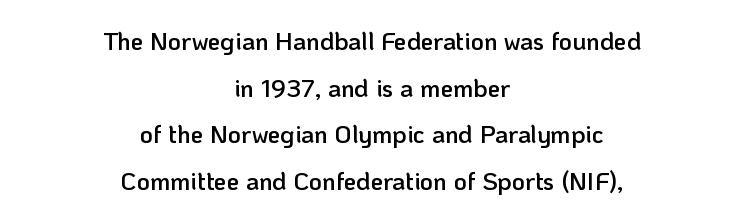
{"italic": "no", "bold": "semi", "underline": "no", "align": "center", "line_spacing_ratio": 1.87, "letter_spacing": "normal", "letter_spacing_em": 0.0, "glyph_px": 25}
